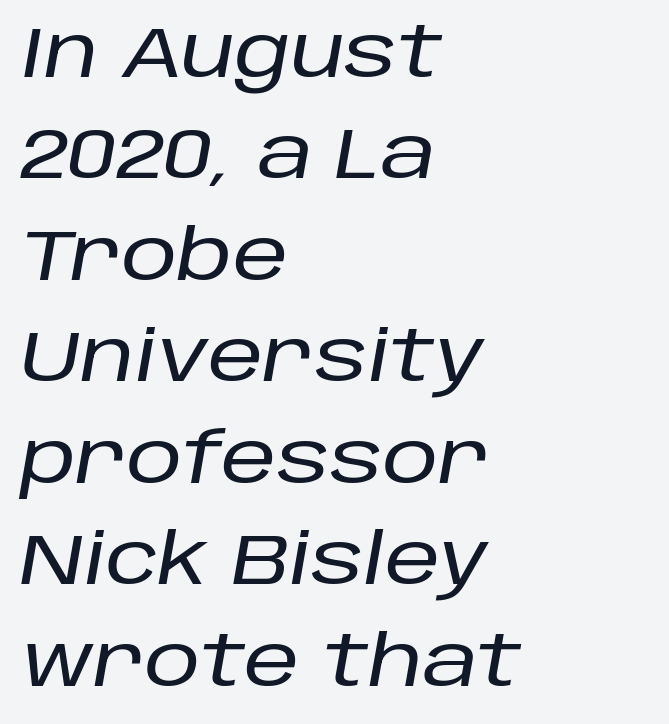
Q: Is the text italic (slanted)? A: Yes, it leans right by about 10 degrees.
Q: Is the text underlined? A: No.
Q: How is the paragraph aligned? A: Left-aligned.
Q: Is the spacing between letters normal or unusually wide? A: Normal.
Q: Is the spacing between lines tight, normal or loose? A: Normal.
Q: Width (condensed, normal, or wide)? A: Normal.
Q: Stroke contrast? A: Low.
Q: x-height? A: Large.
Q: Monospaced? A: No.
